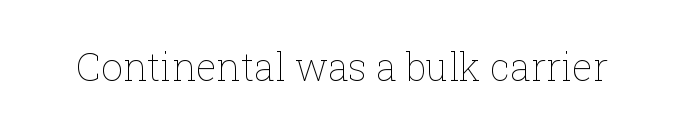
The image shows 38 px thin type, upright; set normal letter spacing, not underlined; low stroke contrast and a medium x-height.
